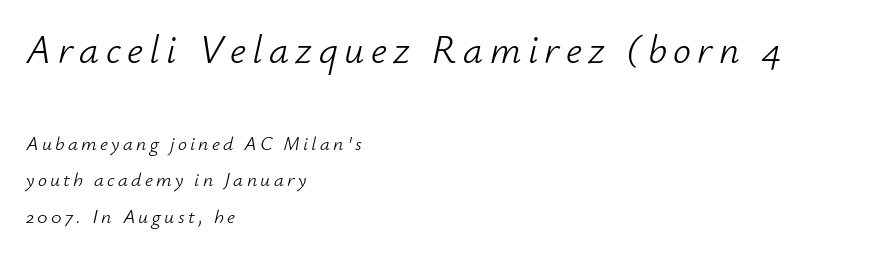
Q: Is the text bold? A: No.
Q: Is the text italic (slanted)? A: Yes, it leans right by about 12 degrees.
Q: Is the text underlined? A: No.
Q: How is the paragraph aligned? A: Left-aligned.
Q: Which block of text is set in a larger size, the first (top) or the second (bottom)? A: The first (top) one.
Q: Width (condensed, normal, or wide)? A: Normal.
Q: Stroke contrast? A: Low.
Q: x-height? A: Small.
Q: Monospaced? A: No.
